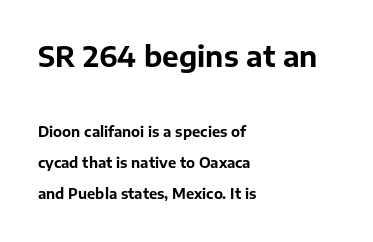
{"serif": "no", "italic": "no", "bold": "yes", "weight": "bold", "width": "normal", "stroke_contrast": "low", "x_height": "medium", "monospaced": "no", "underline": "no", "align": "left", "line_spacing": "loose", "line_spacing_ratio": 2.21, "letter_spacing": "normal", "letter_spacing_em": 0.0, "larger_block": "first", "size_ratio": 2.0, "glyph_px": 28}
